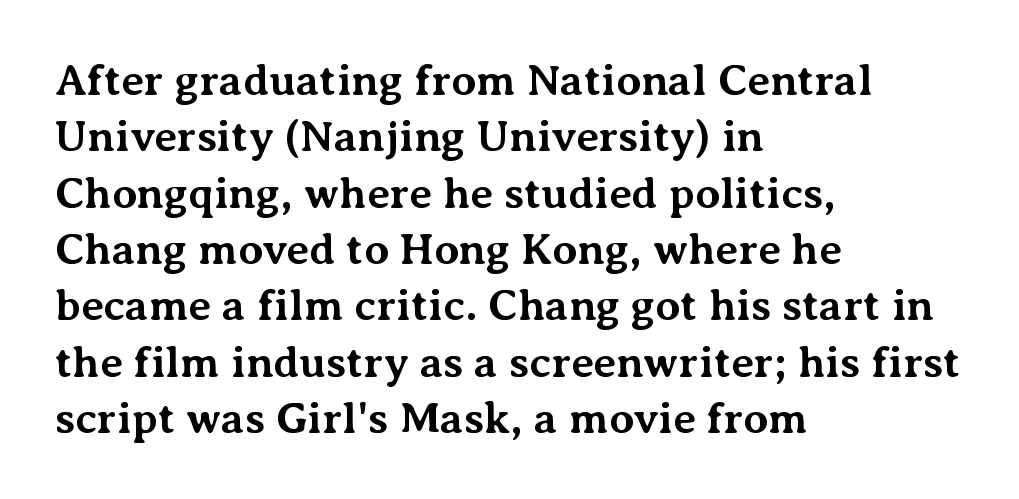
{"serif": "yes", "italic": "no", "bold": "yes", "weight": "bold", "width": "normal", "stroke_contrast": "medium", "x_height": "medium", "monospaced": "no", "underline": "no", "align": "left", "line_spacing": "normal", "line_spacing_ratio": 1.28, "letter_spacing": "normal", "letter_spacing_em": 0.0, "glyph_px": 44}
